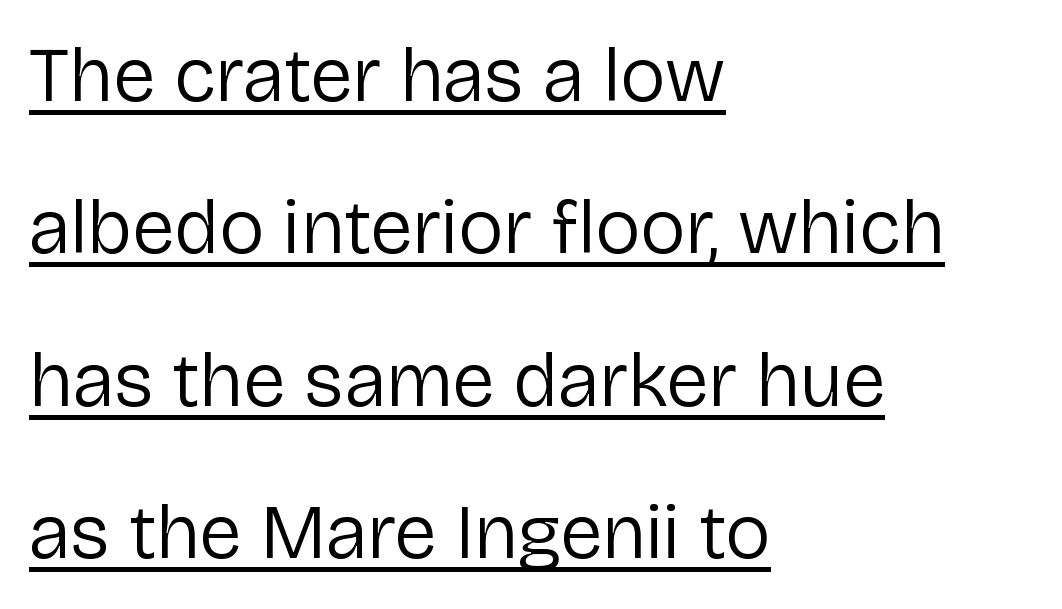
The image shows 77 px regular-weight sans-serif type, upright; set left-aligned, loose line spacing (1.98x), normal letter spacing, underlined; low stroke contrast and a medium x-height.
